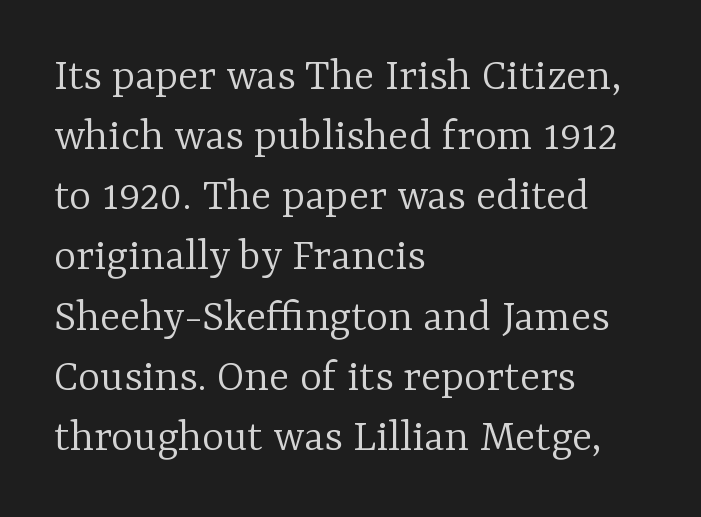
Q: Is the text bold? A: No.
Q: Is the text italic (slanted)? A: No, it is upright.
Q: Is the typeface a serif or a sans-serif typeface? A: Serif.
Q: Is the text underlined? A: No.
Q: How is the paragraph aligned? A: Left-aligned.
Q: Is the spacing between letters normal or unusually wide? A: Normal.
Q: Is the spacing between lines tight, normal or loose? A: Normal.
Q: Width (condensed, normal, or wide)? A: Normal.
Q: Stroke contrast? A: Low.
Q: x-height? A: Medium.
Q: Monospaced? A: No.
